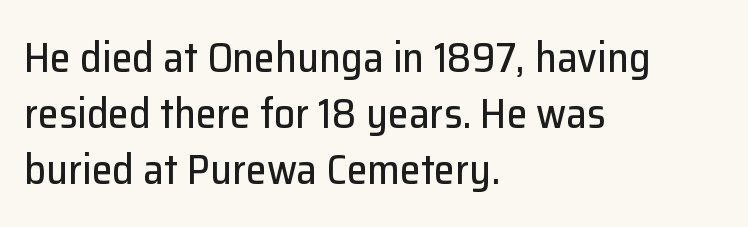
{"serif": "no", "italic": "no", "width": "normal", "stroke_contrast": "low", "x_height": "medium", "monospaced": "no", "underline": "no", "align": "left", "line_spacing": "normal", "line_spacing_ratio": 1.33, "letter_spacing": "normal", "letter_spacing_em": 0.0, "glyph_px": 42}
